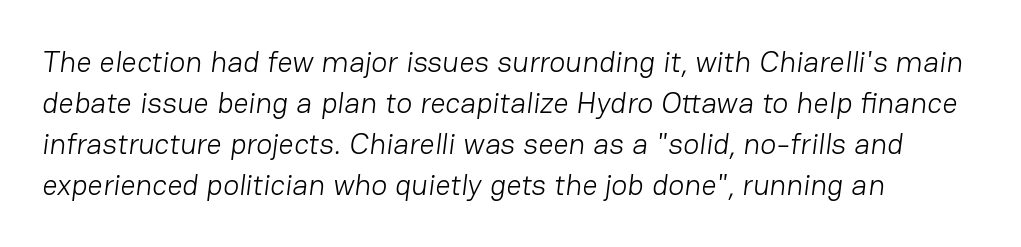
Q: Is the text bold? A: No.
Q: Is the typeface a serif or a sans-serif typeface? A: Sans-serif.
Q: Is the text underlined? A: No.
Q: How is the paragraph aligned? A: Left-aligned.
Q: Is the spacing between letters normal or unusually wide? A: Normal.
Q: Is the spacing between lines tight, normal or loose? A: Normal.
Q: Width (condensed, normal, or wide)? A: Normal.
Q: Stroke contrast? A: Low.
Q: x-height? A: Medium.
Q: Monospaced? A: No.
